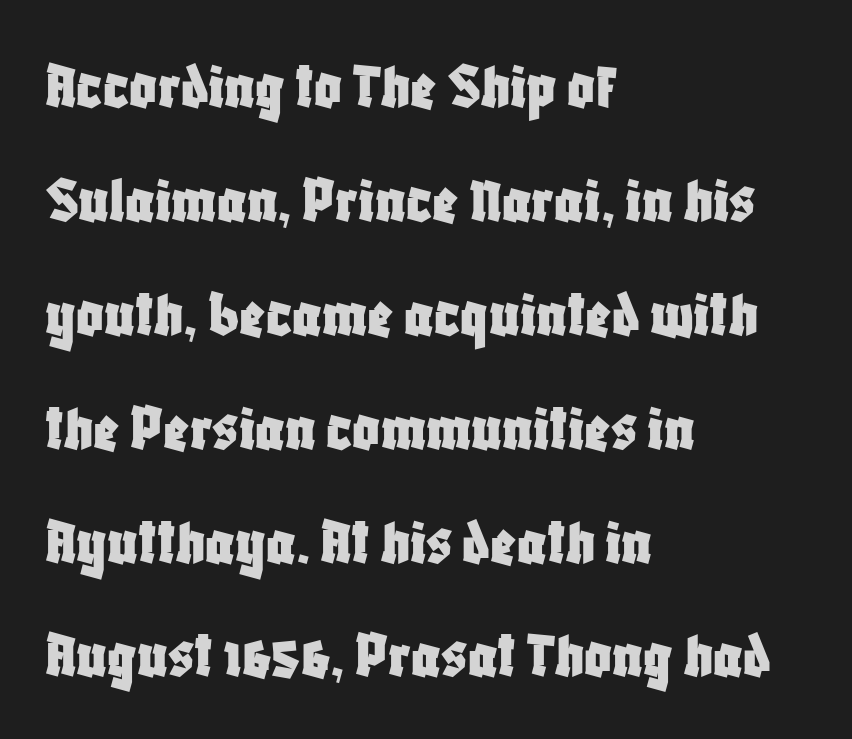
Characters follow at the spacing the type designer built in. Descenders are the only things crossing below the line. The paragraph has a hard left edge and a soft right edge. A roman cut, with each character standing at attention. Interline gaps are of average width in this sample. Note: no serifs on the glyphs.
